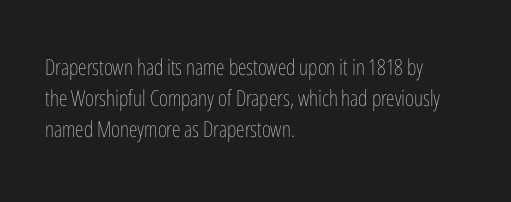
The image shows 22 px text type, upright; set left-aligned, normal line spacing (1.41x), normal letter spacing, not underlined.
